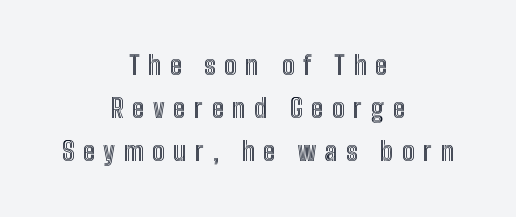
Which margin do the lines hug? Neither — every line sits in the middle. Spacing between characters has been opened up far beyond the box default. Each row of text sits above clean, open space. The space between consecutive lines is moderate. This sample uses an upright cut, with every glyph sitting square on the baseline.
